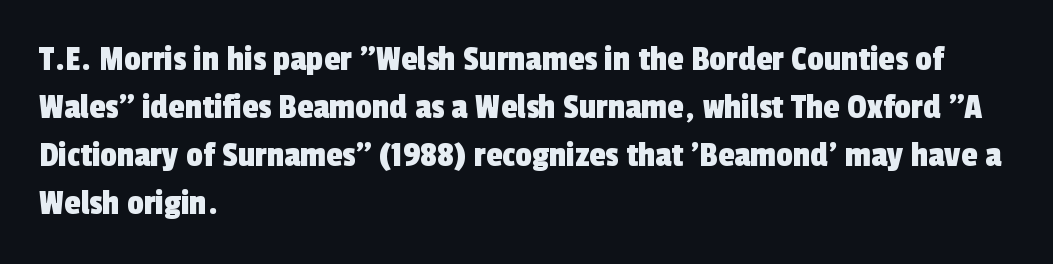
This sample has the flowing, uneven cadence of proportional lettering. Descenders hang freely into open space. Letter spacing: default. I'd call this a sans setting — the letters go barefoot. Notice how descenders clear the ascenders below comfortably — that's standard leading. The rendering anchors every line to the left-hand side.
